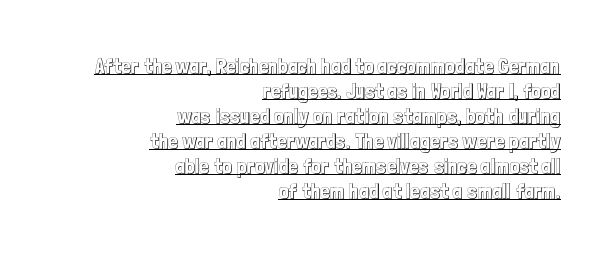
{"italic": "no", "underline": "yes", "align": "right", "line_spacing_ratio": 1.19, "letter_spacing": "normal", "letter_spacing_em": 0.0, "glyph_px": 21}
